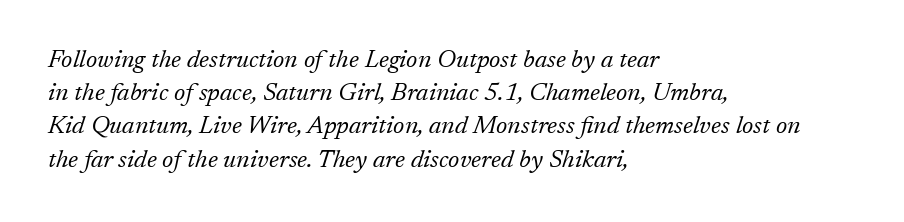
The image shows 25 px text type, italic (leaning right); set left-aligned, normal line spacing (1.33x), normal letter spacing, not underlined.
